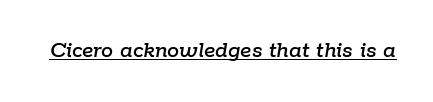
Underlining? Definitely there. Slanted lettering throughout. Glyph-to-glyph distance matches everyday printed text.
